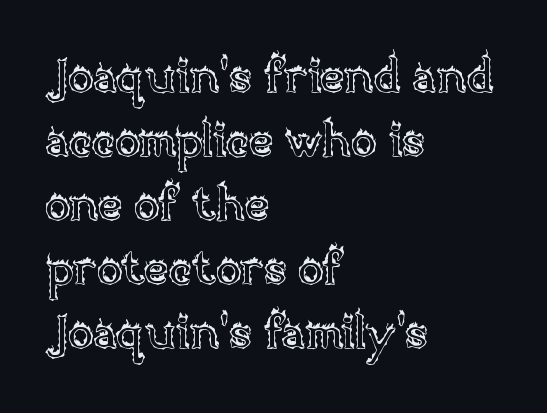
The axis of the letterforms is exactly vertical. A classic flush-left, rag-right setting is used for this passage. No extra tracking has been applied to these lines. The strip under each line holds only bare page. These lines are rendered in a variable-pitch font.
